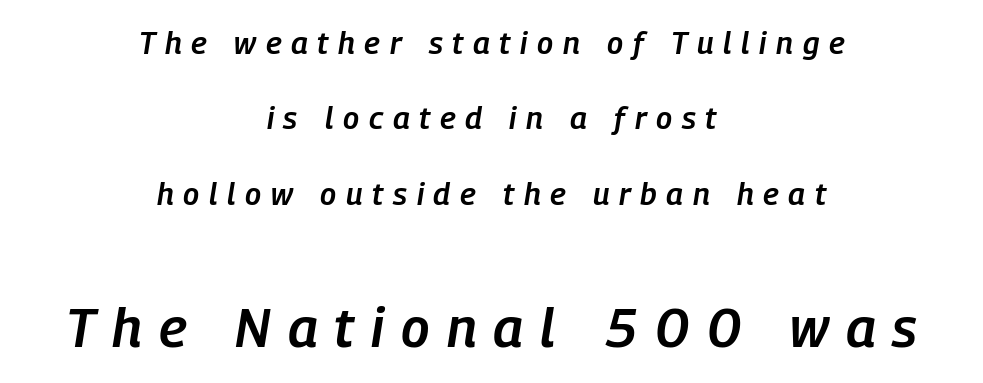
The image shows 55 px semibold, condensed type, italic (leaning right); set centered, loose line spacing (2.43x), unusually wide letter spacing (+0.31 em), not underlined; the second (bottom) block is 1.77x larger; low stroke contrast and a medium x-height.
